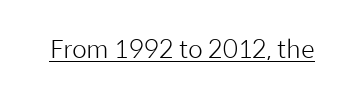
{"italic": "no", "bold": "no", "underline": "yes", "letter_spacing": "normal", "letter_spacing_em": 0.0, "glyph_px": 25}
